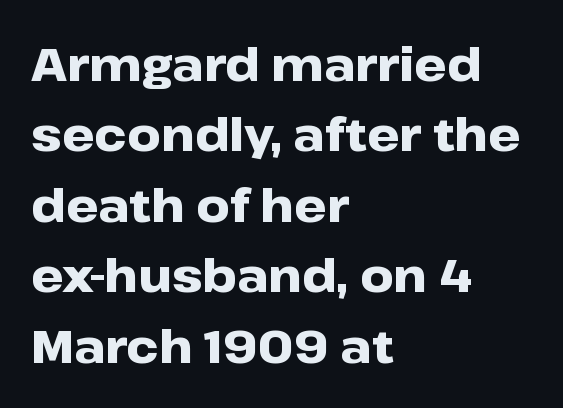
{"serif": "no", "italic": "no", "bold": "yes", "weight": "heavy", "width": "wide", "stroke_contrast": "low", "x_height": "medium", "monospaced": "no", "underline": "no", "align": "left", "line_spacing": "normal", "line_spacing_ratio": 1.53, "letter_spacing": "normal", "letter_spacing_em": 0.0, "glyph_px": 46}
